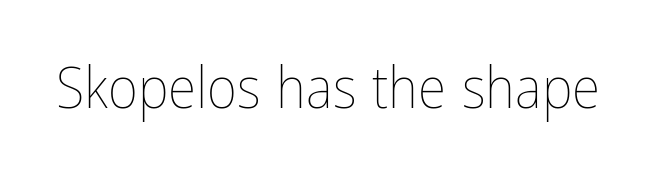
Q: Is the text bold? A: No.
Q: Is the text italic (slanted)? A: No, it is upright.
Q: Is the text underlined? A: No.
Q: Is the spacing between letters normal or unusually wide? A: Normal.
Q: Width (condensed, normal, or wide)? A: Condensed.
Q: Stroke contrast? A: Low.
Q: x-height? A: Medium.
Q: Monospaced? A: No.
